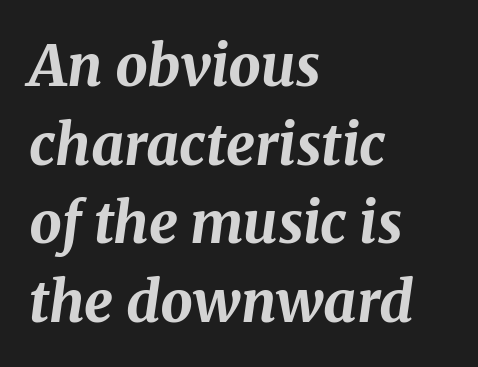
{"italic": "yes", "lean": "right", "slant_degrees": 8, "bold": "yes", "weight": "bold", "width": "normal", "stroke_contrast": "medium", "x_height": "medium", "monospaced": "no", "underline": "no", "align": "left", "line_spacing": "normal", "line_spacing_ratio": 1.38, "letter_spacing": "normal", "letter_spacing_em": 0.0, "glyph_px": 57}
